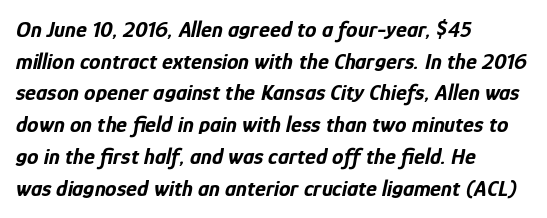
{"italic": "yes", "lean": "right", "slant_degrees": 12, "bold": "yes", "underline": "no", "align": "left", "line_spacing": "normal", "line_spacing_ratio": 1.38, "letter_spacing": "normal", "letter_spacing_em": 0.0, "glyph_px": 23}
